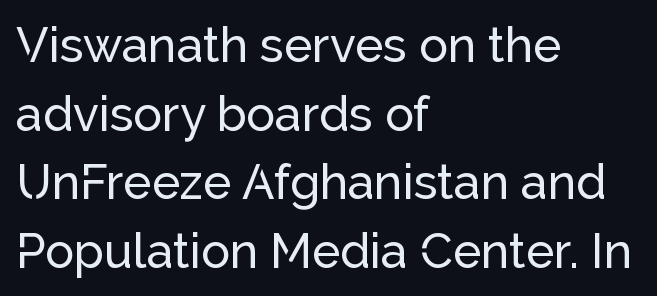
Honestly, there is no underline to notice here at all. Each letter keeps its own natural width here, so spacing adapts to shape. What's the leading like? Ordinary, nothing unusual. The horizontal fit of the characters is conventional and even. This rendering uses left alignment, leaving the right contour irregular.
